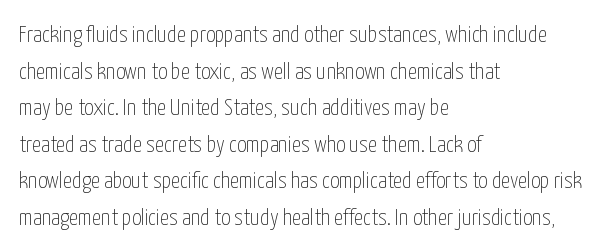
Notice how descenders clear the ascenders below comfortably — that's standard leading. Heft: none added — not bold. Posture: upright roman. The tracking reads as untouched default to a designer's eye. If you drew a ruler down the left edge, every line would touch it.
